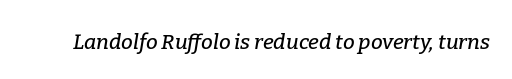
Looking at the ascenders, they clearly lean. Underlining? Definitely not there. The passage shown has conventional tracking throughout.
